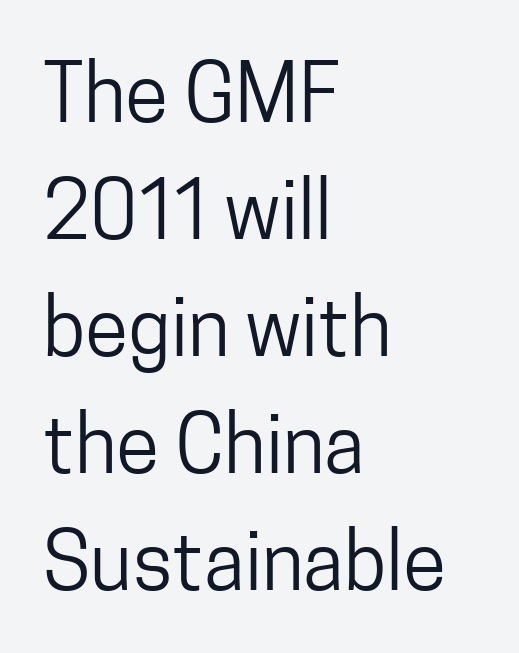
Grotesque or geometric, the face here clearly has no serifs. Notice how the stems are strictly vertical — no italics here. Look at the tracking — it's just the regular setting, nothing added. The characters are drawn with everyday or finer stroke widths. Just letters on the line, the space beneath them empty.
